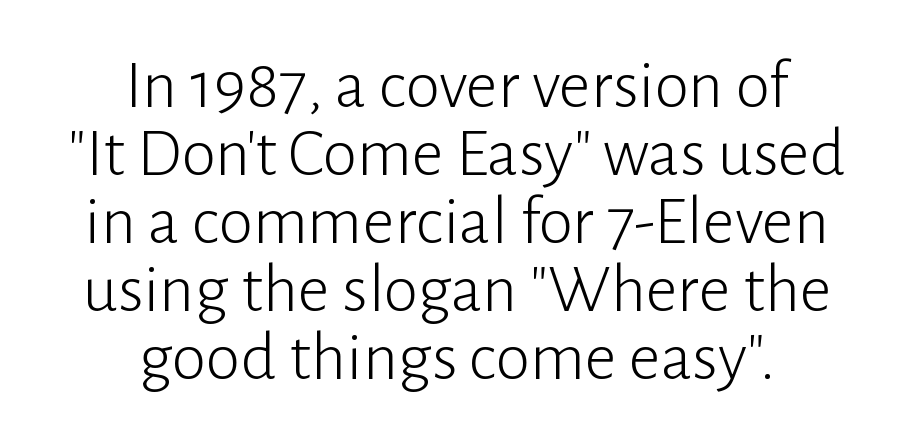
The image shows 70 px light sans-serif type, upright; set centered, tight line spacing (0.97x), normal letter spacing, not underlined; low stroke contrast and a medium x-height.
